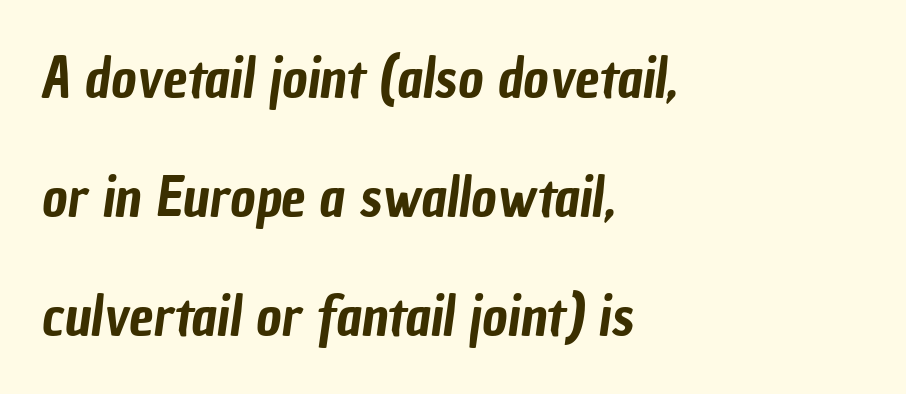
Tracking value appears to be zero — textbook default spacing. Nothing sits at the stroke ends, so this counts as sans-serif. Airy leading. Do the characters align in a grid? No, the font is proportional.
